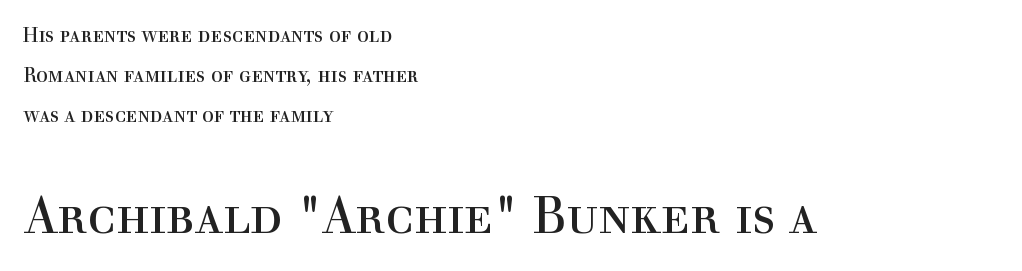
The image shows 51 px regular-weight serif type, upright; set left-aligned, loose line spacing (2.01x), normal letter spacing, not underlined; the second (bottom) block is 2.55x larger; a medium x-height.
